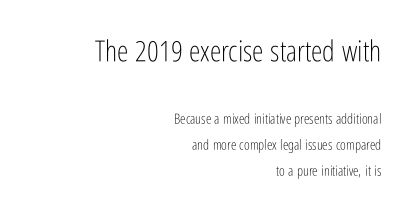
{"serif": "no", "italic": "no", "bold": "no", "weight": "light", "width": "condensed", "stroke_contrast": "low", "x_height": "medium", "monospaced": "no", "underline": "no", "align": "right", "line_spacing_ratio": 1.86, "letter_spacing": "normal", "letter_spacing_em": 0.0, "larger_block": "first", "size_ratio": 2.07, "glyph_px": 29}
